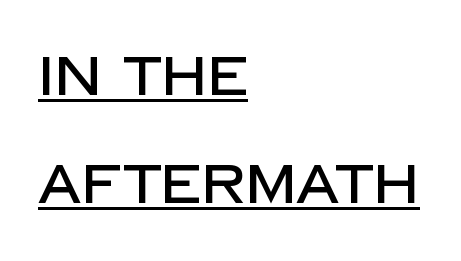
Q: Is the text italic (slanted)? A: No, it is upright.
Q: Is the typeface a serif or a sans-serif typeface? A: Sans-serif.
Q: Is the text underlined? A: Yes.
Q: How is the paragraph aligned? A: Left-aligned.
Q: Is the spacing between letters normal or unusually wide? A: Normal.
Q: Is the spacing between lines tight, normal or loose? A: Loose.
Q: Width (condensed, normal, or wide)? A: Normal.
Q: Stroke contrast? A: Low.
Q: x-height? A: Large.
Q: Monospaced? A: No.
